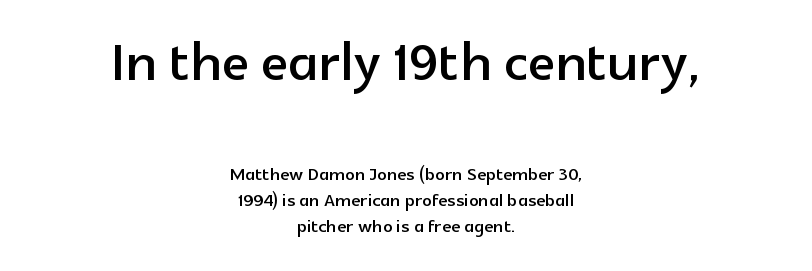
The image shows 71 px sans-serif type, upright; set centered, tight line spacing (1.08x), normal letter spacing, not underlined; the first (top) block is 2.96x larger; a medium x-height.
